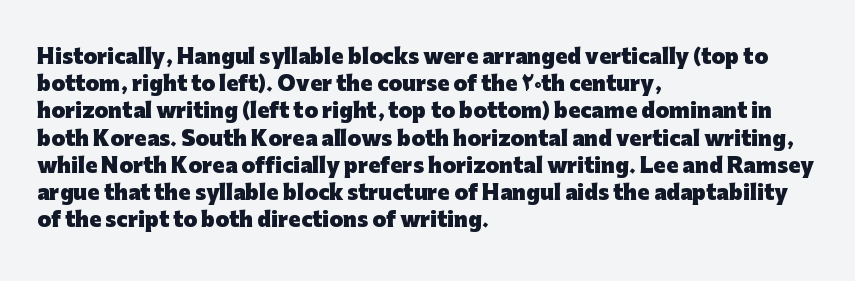
Vertical strokes here are truly vertical. Line spacing here is normal. The rendering anchors every line to the left-hand side. Short note: letters normally spaced. Has an underline been added? It has not. The sample has been set heavy, in full bold.
